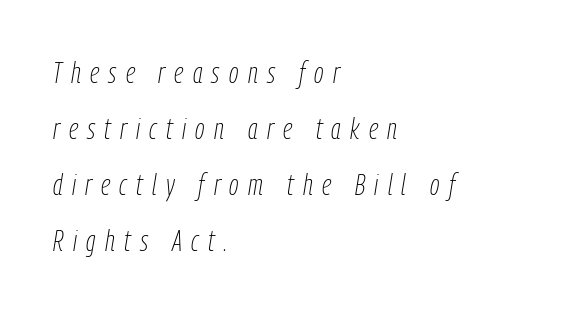
The specimen omits any rule beneath the text block's lines. The lines are quadded left. Letters have the restrained weight of plain body copy at most. Spacing verdict: proportional, widths tailored to each character. Compared with typical body copy, the letter spacing here is much looser. Tall strokes in this sample are angled rather than plumb.
